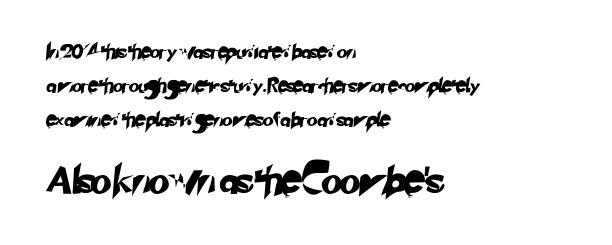
Q: Is the text underlined? A: No.
Q: How is the paragraph aligned? A: Left-aligned.
Q: Is the spacing between letters normal or unusually wide? A: Normal.
Q: Is the spacing between lines tight, normal or loose? A: Loose.
Q: Which block of text is set in a larger size, the first (top) or the second (bottom)? A: The second (bottom) one.
